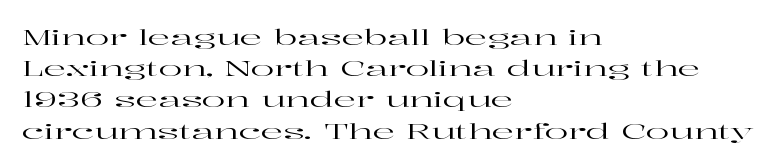
Nope, not italic — everything's standing straight. You could call the tracking neutral — neither tight nor loose. Descenders hang freely into open space. Vertical spacing — default. The compositor pushed each line to the left boundary.
